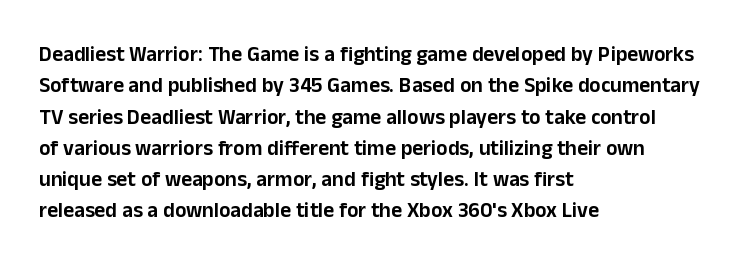
The compositor pushed each line to the left boundary. The designer left line spacing at the default. The rendering keeps characters at their native spacing. No italicization has been applied; the sample stays upright. Clear beneath every line of the passage.
